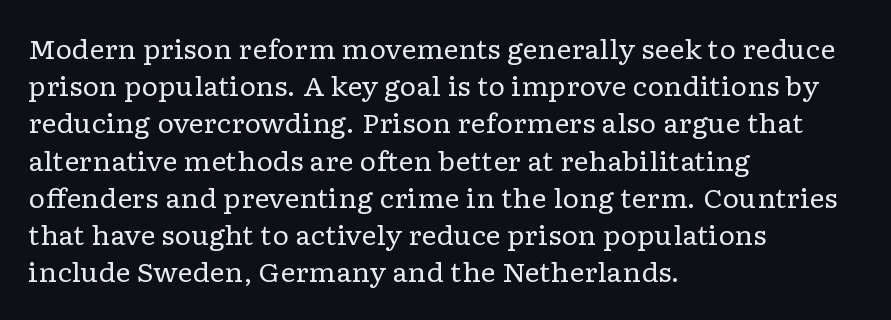
Q: Is the text bold? A: No.
Q: Is the text italic (slanted)? A: No, it is upright.
Q: Is the text underlined? A: No.
Q: How is the paragraph aligned? A: Left-aligned.
Q: Is the spacing between letters normal or unusually wide? A: Normal.
Q: Is the spacing between lines tight, normal or loose? A: Normal.
